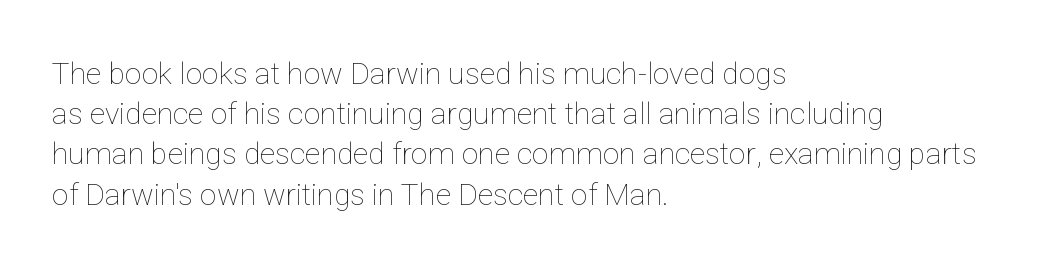
{"italic": "no", "bold": "no", "weight": "thin", "width": "normal", "stroke_contrast": "low", "x_height": "medium", "monospaced": "no", "underline": "no", "align": "left", "line_spacing": "normal", "line_spacing_ratio": 1.34, "letter_spacing": "normal", "letter_spacing_em": 0.0, "glyph_px": 30}
